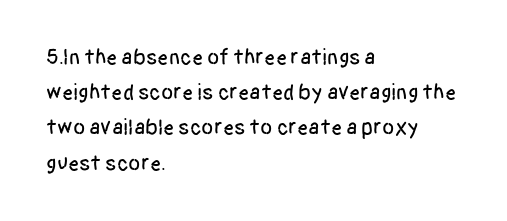
Q: Is the text italic (slanted)? A: No, it is upright.
Q: Is the text underlined? A: No.
Q: How is the paragraph aligned? A: Left-aligned.
Q: Is the spacing between letters normal or unusually wide? A: Normal.
Q: Is the spacing between lines tight, normal or loose? A: Normal.
